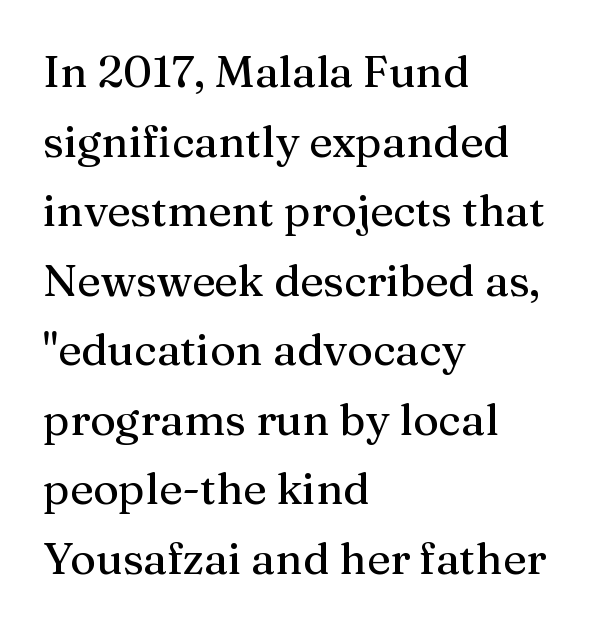
The image shows 44 px serif type, upright; set left-aligned, normal line spacing (1.58x), normal letter spacing, not underlined; medium stroke contrast and a medium x-height.
